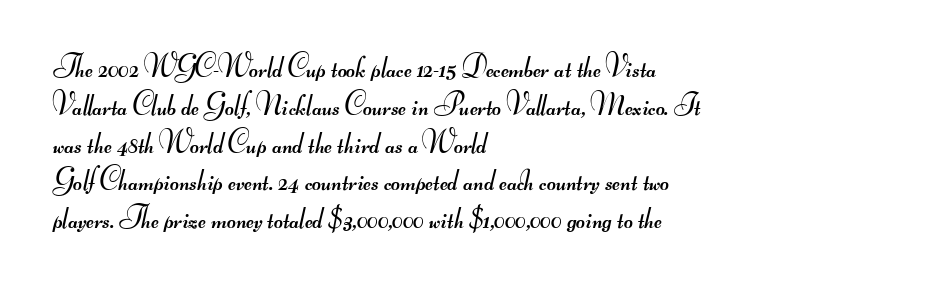
Q: Is the text bold? A: No.
Q: Is the typeface a serif or a sans-serif typeface? A: Sans-serif.
Q: Is the text underlined? A: No.
Q: How is the paragraph aligned? A: Left-aligned.
Q: Is the spacing between letters normal or unusually wide? A: Normal.
Q: Width (condensed, normal, or wide)? A: Wide.
Q: Stroke contrast? A: Medium.
Q: Monospaced? A: No.
